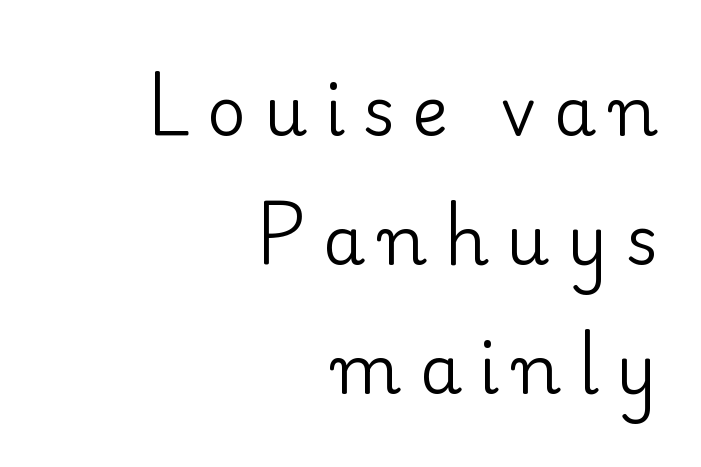
Q: Is the text bold? A: No.
Q: Is the text italic (slanted)? A: No, it is upright.
Q: Is the typeface a serif or a sans-serif typeface? A: Serif.
Q: Is the text underlined? A: No.
Q: How is the paragraph aligned? A: Right-aligned.
Q: Is the spacing between letters normal or unusually wide? A: Unusually wide.
Q: Is the spacing between lines tight, normal or loose? A: Loose.
Q: Width (condensed, normal, or wide)? A: Normal.
Q: Stroke contrast? A: Low.
Q: x-height? A: Small.
Q: Monospaced? A: No.
